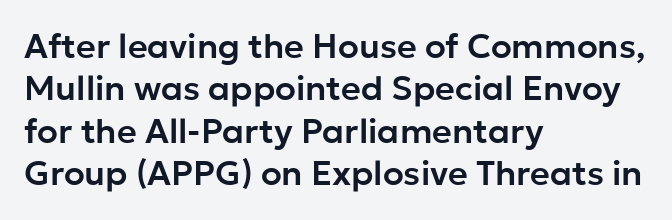
{"serif": "no", "italic": "no", "width": "normal", "stroke_contrast": "low", "x_height": "medium", "monospaced": "no", "underline": "no", "align": "left", "line_spacing": "normal", "line_spacing_ratio": 1.25, "letter_spacing": "normal", "letter_spacing_em": 0.0, "glyph_px": 34}
